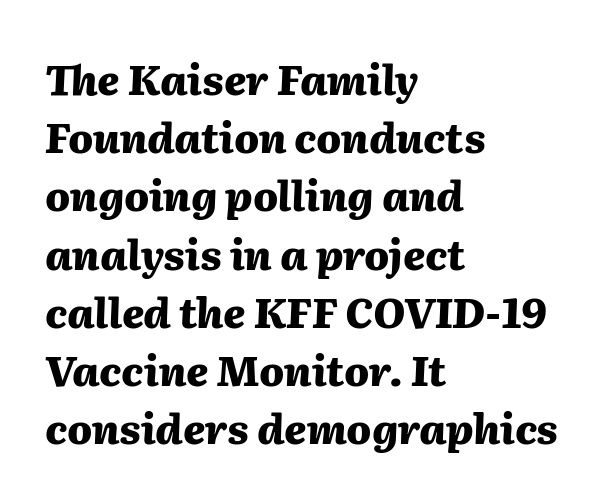
{"italic": "yes", "lean": "right", "slant_degrees": 2, "bold": "yes", "weight": "heavy", "width": "normal", "stroke_contrast": "medium", "x_height": "medium", "monospaced": "no", "underline": "no", "align": "left", "line_spacing": "normal", "line_spacing_ratio": 1.42, "letter_spacing": "normal", "letter_spacing_em": 0.0, "glyph_px": 41}
